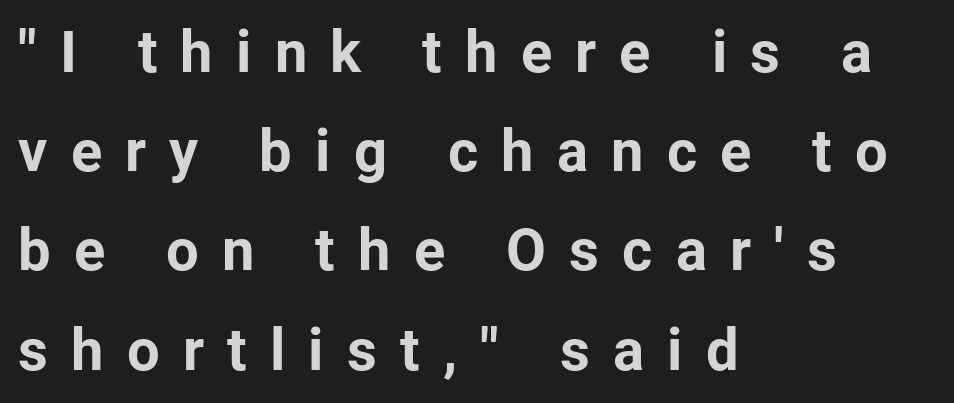
Someone cranked the tracking dial way up on this one. The strip under each line holds only bare page. Regarding serifs, this sample does without them. The passage shown is emphatically bold. Is this a fixed-width face? No — the glyphs have proportional, varying widths. Line beginnings align vertically; line endings do not.
